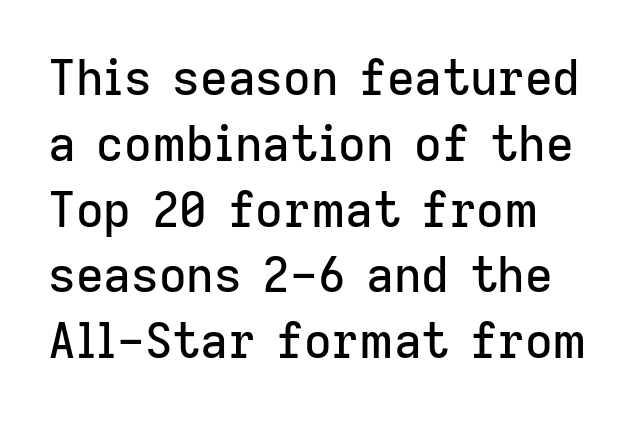
Q: Is the text italic (slanted)? A: No, it is upright.
Q: Is the typeface a serif or a sans-serif typeface? A: Sans-serif.
Q: Is the text underlined? A: No.
Q: How is the paragraph aligned? A: Left-aligned.
Q: Is the spacing between letters normal or unusually wide? A: Normal.
Q: Is the spacing between lines tight, normal or loose? A: Normal.
Q: Width (condensed, normal, or wide)? A: Normal.
Q: Stroke contrast? A: Low.
Q: x-height? A: Medium.
Q: Monospaced? A: No.
